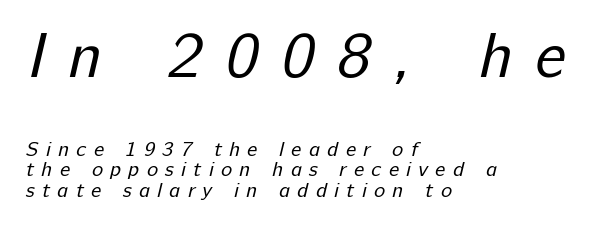
Q: Is the text bold? A: No.
Q: Is the typeface a serif or a sans-serif typeface? A: Sans-serif.
Q: Is the text underlined? A: No.
Q: How is the paragraph aligned? A: Left-aligned.
Q: Is the spacing between letters normal or unusually wide? A: Unusually wide.
Q: Is the spacing between lines tight, normal or loose? A: Tight.
Q: Which block of text is set in a larger size, the first (top) or the second (bottom)? A: The first (top) one.
Q: Width (condensed, normal, or wide)? A: Normal.
Q: Stroke contrast? A: Low.
Q: x-height? A: Medium.
Q: Monospaced? A: No.
